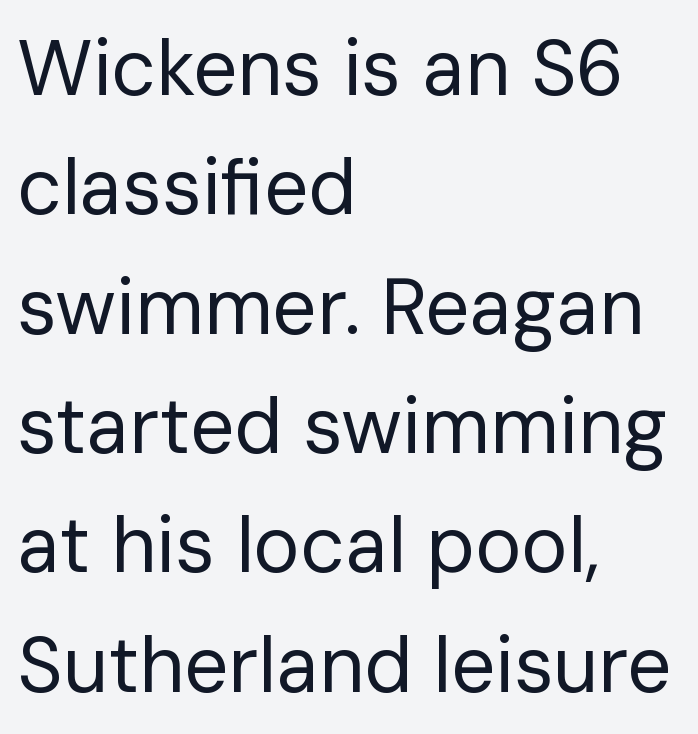
{"serif": "no", "italic": "no", "bold": "no", "weight": "regular", "width": "normal", "stroke_contrast": "low", "x_height": "medium", "monospaced": "no", "underline": "no", "align": "left", "line_spacing": "normal", "line_spacing_ratio": 1.53, "letter_spacing": "normal", "letter_spacing_em": 0.0, "glyph_px": 78}
